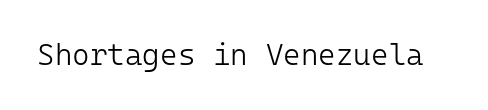
{"serif": "no", "italic": "no", "bold": "no", "weight": "light", "width": "normal", "stroke_contrast": "low", "x_height": "medium", "monospaced": "yes", "underline": "no", "letter_spacing": "normal", "letter_spacing_em": 0.0, "glyph_px": 30}
